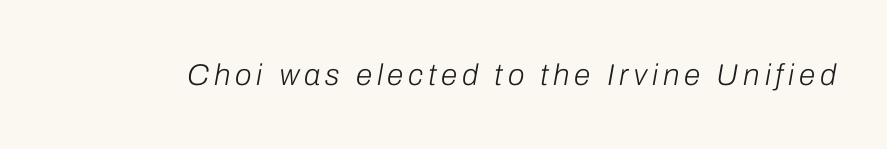
Proportional: the letters do not fall into vertical columns. Each row of text sits above clean, open space. Characters are canted at an angle relative to the baseline's perpendicular. Counters stay open thanks to moderate or lighter strokes.
